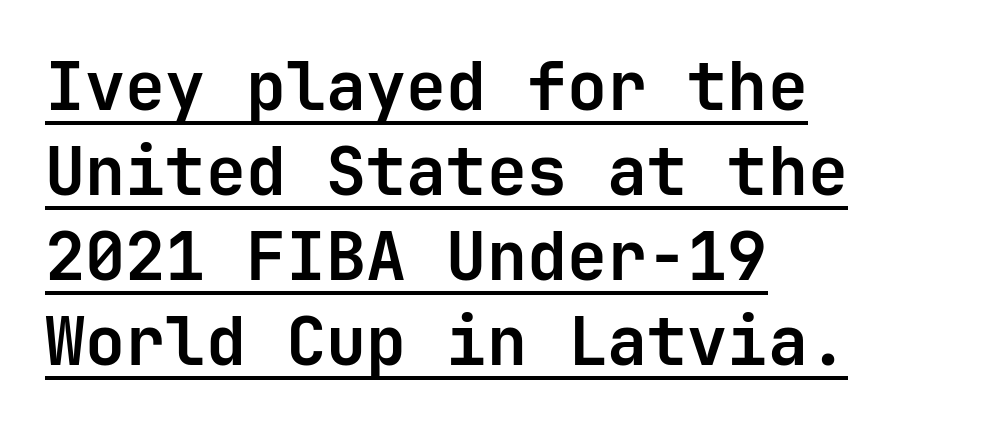
Q: Is the text bold? A: Yes.
Q: Is the text italic (slanted)? A: No, it is upright.
Q: Is the typeface a serif or a sans-serif typeface? A: Sans-serif.
Q: Is the text underlined? A: Yes.
Q: How is the paragraph aligned? A: Left-aligned.
Q: Is the spacing between letters normal or unusually wide? A: Normal.
Q: Is the spacing between lines tight, normal or loose? A: Normal.
Q: Width (condensed, normal, or wide)? A: Normal.
Q: Stroke contrast? A: Low.
Q: x-height? A: Medium.
